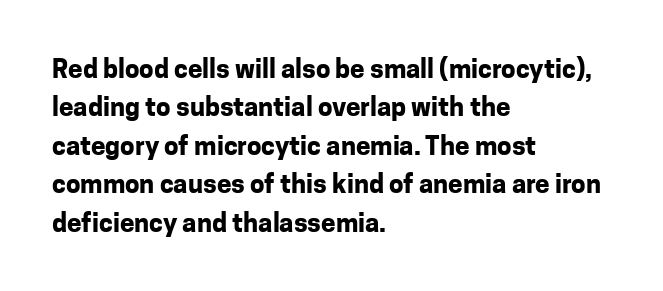
{"italic": "no", "bold": "yes", "underline": "no", "align": "left", "line_spacing": "normal", "line_spacing_ratio": 1.48, "letter_spacing": "normal", "letter_spacing_em": 0.0, "glyph_px": 26}
